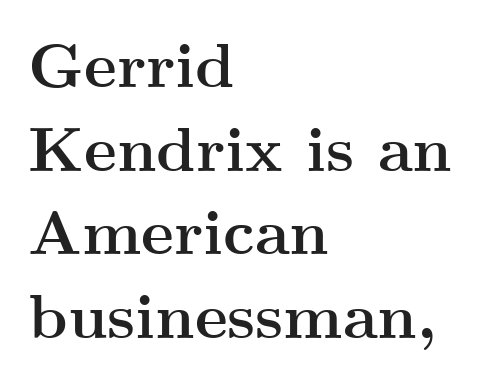
{"serif": "yes", "italic": "no", "bold": "yes", "weight": "semibold", "width": "wide", "stroke_contrast": "medium", "x_height": "small", "monospaced": "no", "underline": "no", "align": "left", "line_spacing": "normal", "line_spacing_ratio": 1.35, "letter_spacing": "normal", "letter_spacing_em": 0.0, "glyph_px": 62}
